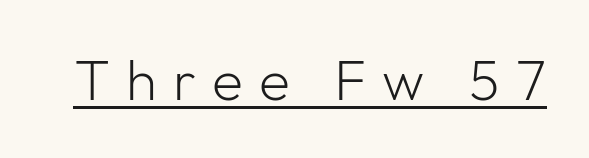
The image shows 57 px light sans-serif type, upright; set unusually wide letter spacing (+0.28 em), underlined; low stroke contrast and a medium x-height.
